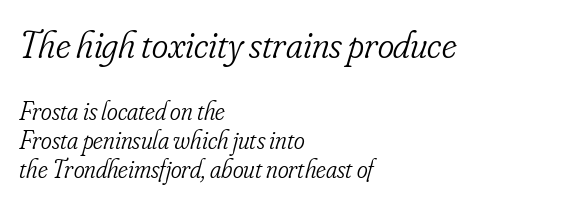
{"serif": "yes", "italic": "yes", "lean": "right", "slant_degrees": 16, "bold": "no", "weight": "light", "width": "condensed", "stroke_contrast": "low", "x_height": "small", "monospaced": "no", "underline": "no", "align": "left", "line_spacing": "tight", "line_spacing_ratio": 1.12, "letter_spacing": "normal", "letter_spacing_em": 0.0, "larger_block": "first", "size_ratio": 1.5, "glyph_px": 39}
